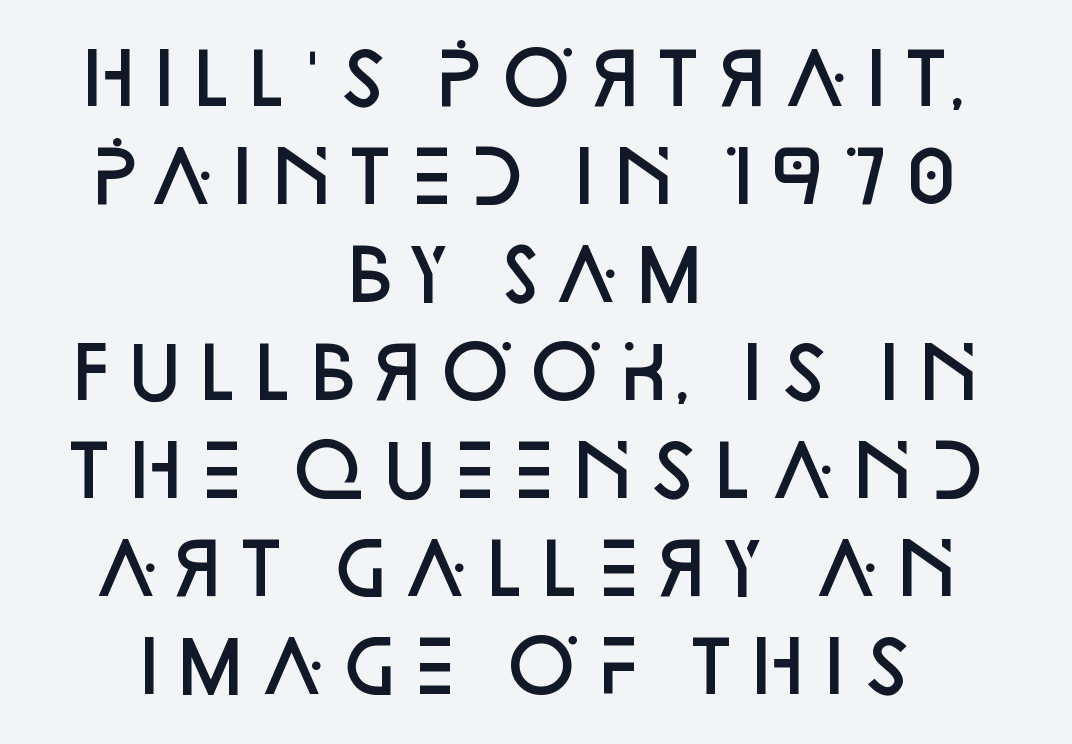
Q: Is the text bold? A: Semi-bold.
Q: Is the text italic (slanted)? A: No, it is upright.
Q: Is the typeface a serif or a sans-serif typeface? A: Sans-serif.
Q: Is the text underlined? A: No.
Q: How is the paragraph aligned? A: Centered.
Q: Is the spacing between letters normal or unusually wide? A: Normal.
Q: Is the spacing between lines tight, normal or loose? A: Normal.
Q: Width (condensed, normal, or wide)? A: Normal.
Q: Stroke contrast? A: Low.
Q: x-height? A: Large.
Q: Monospaced? A: No.
